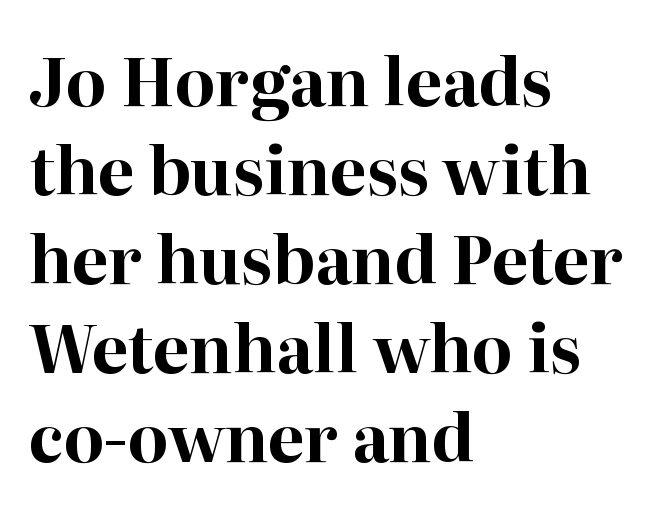
Q: Is the text bold? A: Yes.
Q: Is the text italic (slanted)? A: No, it is upright.
Q: Is the typeface a serif or a sans-serif typeface? A: Serif.
Q: Is the text underlined? A: No.
Q: How is the paragraph aligned? A: Left-aligned.
Q: Is the spacing between letters normal or unusually wide? A: Normal.
Q: Is the spacing between lines tight, normal or loose? A: Normal.
Q: Width (condensed, normal, or wide)? A: Normal.
Q: Stroke contrast? A: High.
Q: x-height? A: Medium.
Q: Monospaced? A: No.
